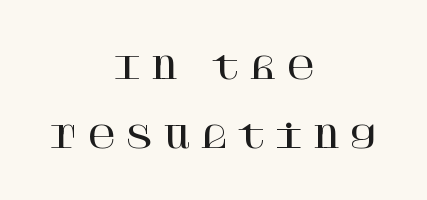
Is the letter spacing exaggerated? Yes — the characters are pushed far apart. Nope, not italic — everything's standing straight. One-word summary of the alignment: center. Glance below the letters and you will spot only blank space. Leading: increased.
